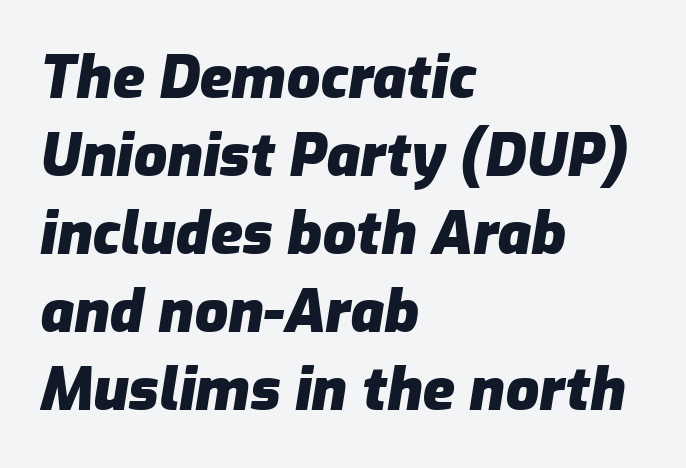
Caption: bold face, heavy strokes. Words float on clear page, feet unadorned. Leading: standard. The setting favours the left margin, as ordinary paragraphs usually do. Do the characters align in a grid? No, the font is proportional. This sample uses plain, unmodified letter spacing.
